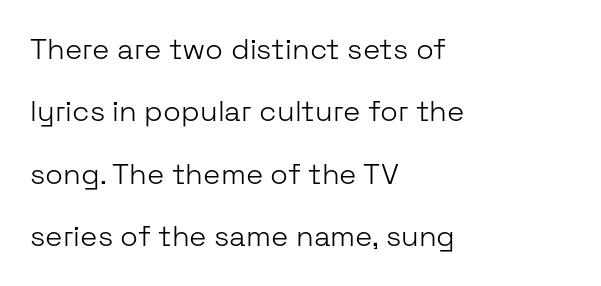
The image shows 29 px light sans-serif type, upright; set left-aligned, loose line spacing (2.15x), normal letter spacing, not underlined; low stroke contrast and a medium x-height.
